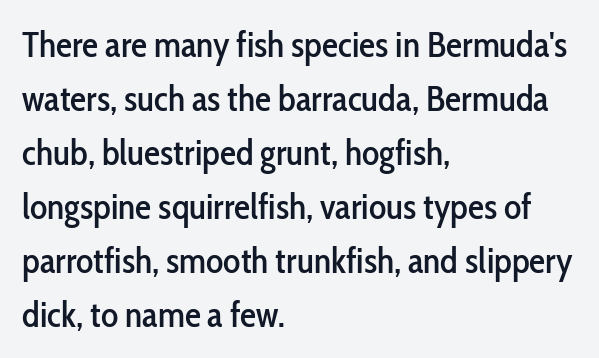
Q: Is the text italic (slanted)? A: No, it is upright.
Q: Is the typeface a serif or a sans-serif typeface? A: Sans-serif.
Q: Is the text underlined? A: No.
Q: How is the paragraph aligned? A: Left-aligned.
Q: Is the spacing between letters normal or unusually wide? A: Normal.
Q: Is the spacing between lines tight, normal or loose? A: Normal.
Q: Width (condensed, normal, or wide)? A: Condensed.
Q: Stroke contrast? A: Low.
Q: x-height? A: Medium.
Q: Monospaced? A: No.
